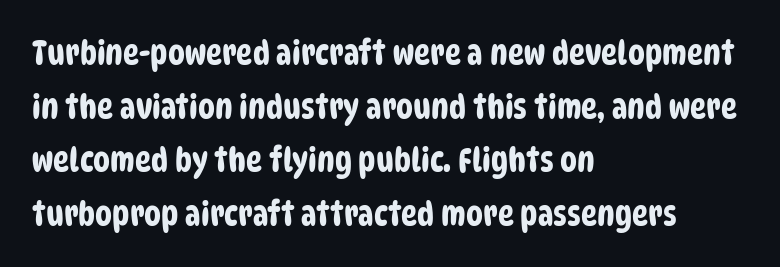
{"serif": "no", "width": "condensed", "stroke_contrast": "low", "x_height": "large", "monospaced": "no", "underline": "no", "align": "left", "line_spacing": "normal", "line_spacing_ratio": 1.58, "letter_spacing": "normal", "letter_spacing_em": 0.0, "glyph_px": 34}
